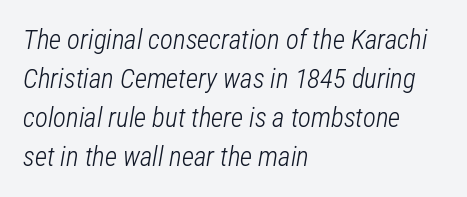
{"italic": "yes", "lean": "right", "slant_degrees": 12, "bold": "no", "underline": "no", "align": "left", "line_spacing": "normal", "line_spacing_ratio": 1.45, "letter_spacing": "normal", "letter_spacing_em": 0.0, "glyph_px": 27}
